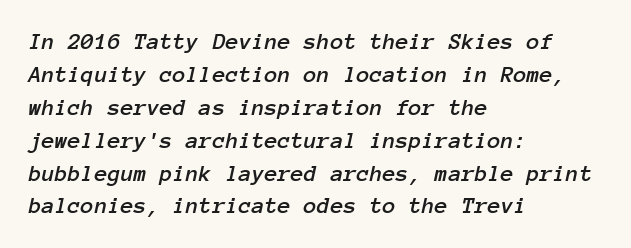
The image shows 24 px text type, italic (leaning right); set left-aligned, normal line spacing (1.37x), normal letter spacing, not underlined.
